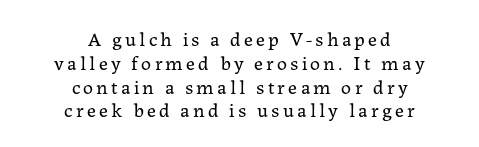
Caption: face not bold, strokes unweighted. The passage is arranged like a title page — every line centered. Italic: no, the glyphs are upright roman. The area under the type is left untouched.
